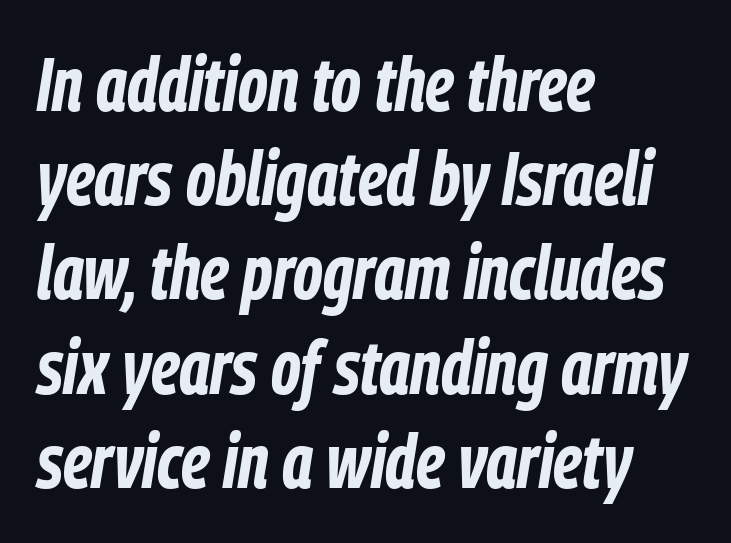
Q: Is the text bold? A: Yes.
Q: Is the text italic (slanted)? A: Yes, it leans right by about 9 degrees.
Q: Is the text underlined? A: No.
Q: How is the paragraph aligned? A: Left-aligned.
Q: Is the spacing between letters normal or unusually wide? A: Normal.
Q: Width (condensed, normal, or wide)? A: Condensed.
Q: Stroke contrast? A: Low.
Q: x-height? A: Medium.
Q: Monospaced? A: No.
